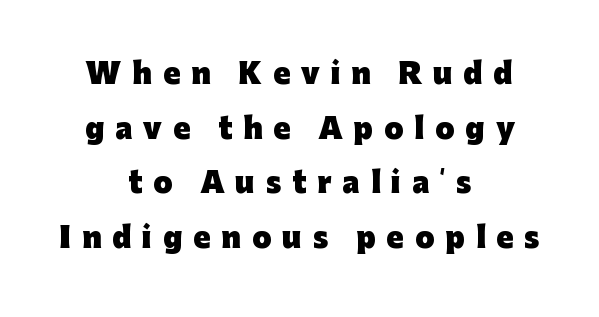
The letters are spread apart with noticeably loose tracking. The glyphs have the mass of a bold cut. Every character sits straight up, as roman type does. The passage shown is typed in a proportional face where columns would drift. The type family on display is of the sans-serif kind. Compared with a flush-left layout, this one balances lines on the center instead.
